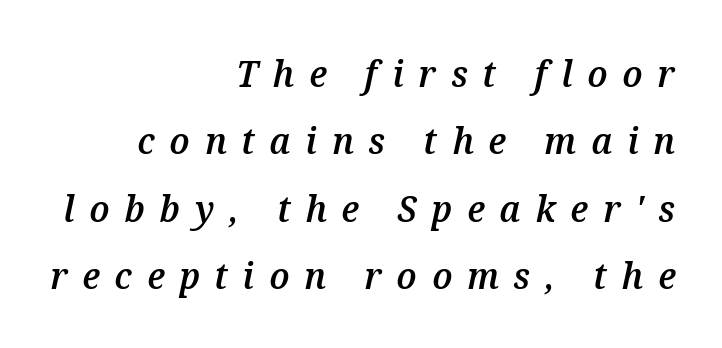
Q: Is the text bold? A: Semi-bold.
Q: Is the text italic (slanted)? A: Yes, it leans right by about 12 degrees.
Q: Is the text underlined? A: No.
Q: How is the paragraph aligned? A: Right-aligned.
Q: Is the spacing between letters normal or unusually wide? A: Unusually wide.
Q: Width (condensed, normal, or wide)? A: Normal.
Q: Stroke contrast? A: Medium.
Q: x-height? A: Medium.
Q: Monospaced? A: No.
